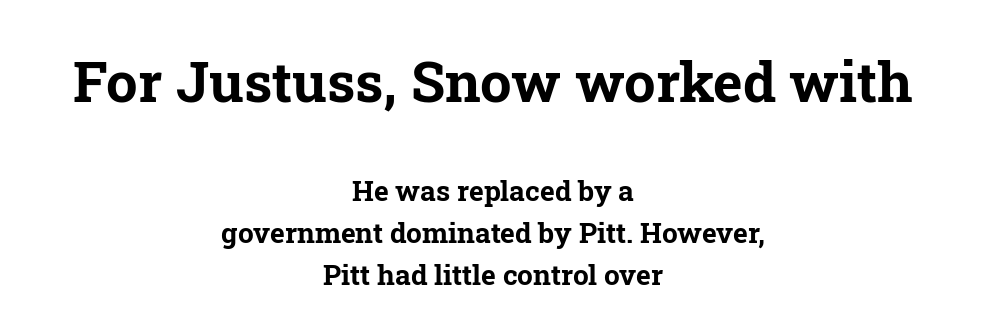
Which margin do the lines hug? Neither — every line sits in the middle. Spacing verdict: proportional, widths tailored to each character. Yep, those are serifs on the letters. Characters follow at the spacing the type designer built in. Beneath every word, the page is bare. In this sample the first text group is rendered at the bigger scale.
